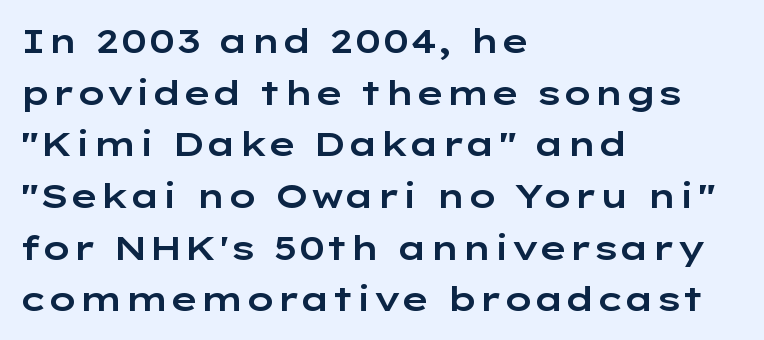
You could not count columns in this text — the font is proportionally spaced. A typesetter would call this leading conventional body-copy spacing. Does the type have serifs? No, each stem ends abruptly. What stands out about the letter spacing? Nothing — it is the standard amount. Posture: upright roman.
